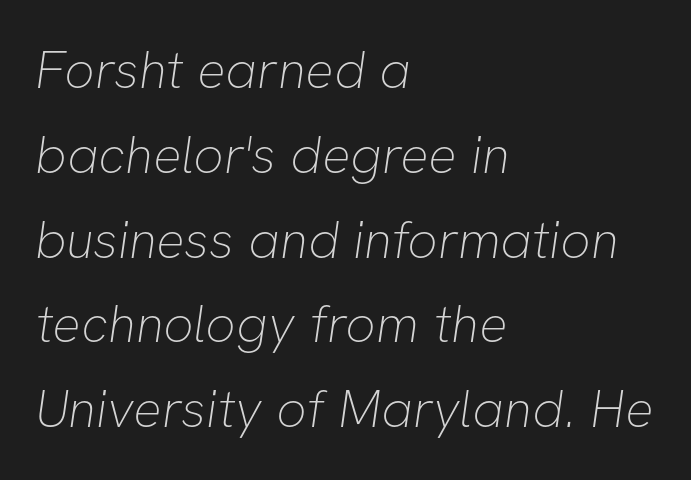
The line-height multiplier appears to be the usual default. These glyphs show unthickened strokes, regular width or finer. Is this a fixed-width face? No — the glyphs have proportional, varying widths. Glance below the letters and you will spot only blank space. The line texture is even and compact thanks to regular tracking. Note: no serifs on the glyphs.
